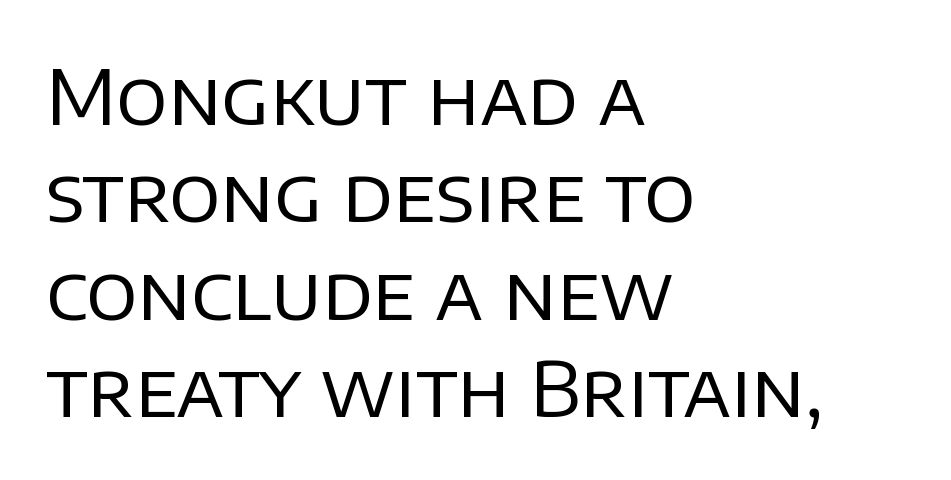
Each stroke keeps to a modest, everyday thickness or less. This is roman type, the default non-slanted kind. Looks like regular typesetting: each glyph gets only the width it needs. Is there much room between lines? A standard amount, neither cramped nor airy.
